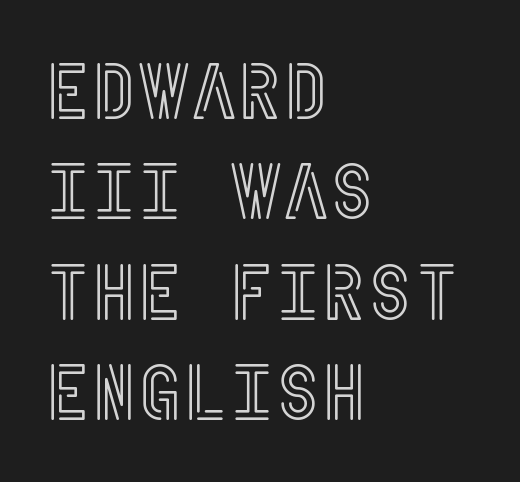
Q: Is the text italic (slanted)? A: No, it is upright.
Q: Is the text underlined? A: No.
Q: How is the paragraph aligned? A: Left-aligned.
Q: Is the spacing between letters normal or unusually wide? A: Normal.
Q: Is the spacing between lines tight, normal or loose? A: Normal.
Q: Width (condensed, normal, or wide)? A: Condensed.
Q: x-height? A: Large.
